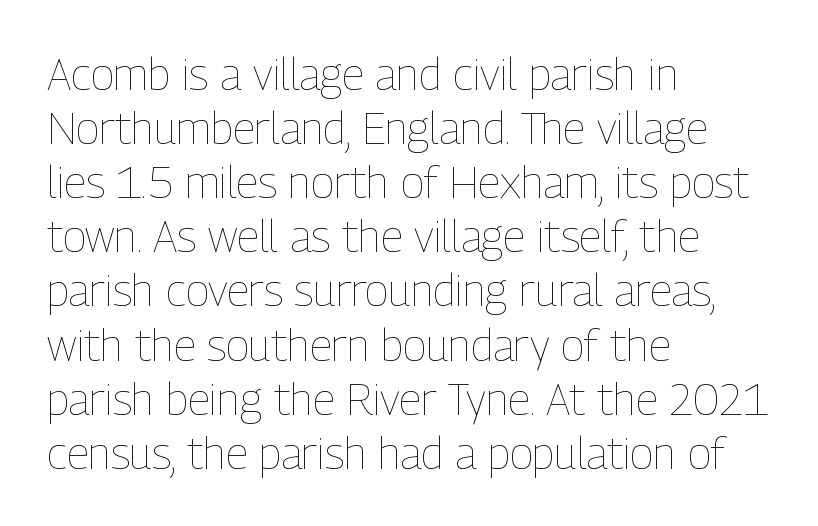
The image shows 44 px thin, condensed type, upright; set left-aligned, line spacing 1.23x, normal letter spacing, not underlined; low stroke contrast and a medium x-height.
